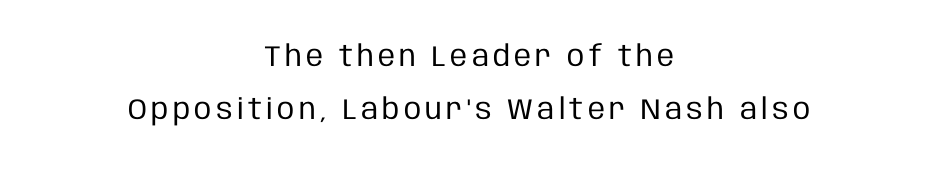
Letters rest on an invisible, unmarked baseline. Check where the strokes stop: nothing finishes them off — pure sans. The paragraph has two soft edges and a firm central axis. No chunkiness to these letters — they're not bold. Is this a fixed-width face? No — the glyphs have proportional, varying widths.
